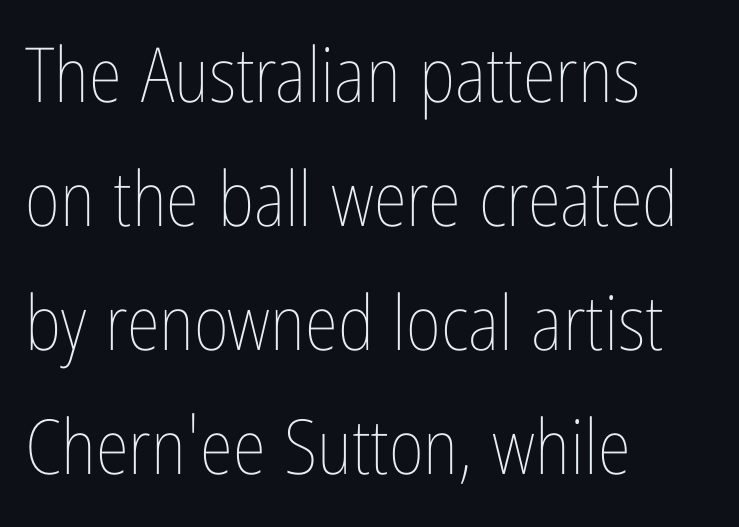
Q: Is the text bold? A: No.
Q: Is the text italic (slanted)? A: No, it is upright.
Q: Is the text underlined? A: No.
Q: How is the paragraph aligned? A: Left-aligned.
Q: Is the spacing between letters normal or unusually wide? A: Normal.
Q: Is the spacing between lines tight, normal or loose? A: Normal.
Q: Width (condensed, normal, or wide)? A: Condensed.
Q: Stroke contrast? A: Low.
Q: x-height? A: Medium.
Q: Monospaced? A: No.
